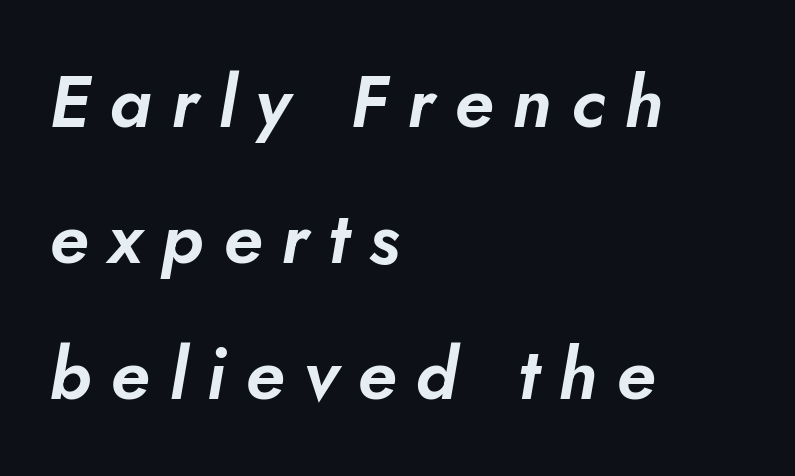
Compared with a centered layout, this one pins lines to the left instead. Do the characters align in a grid? No, the font is proportional. Tracking value appears strongly positive — letters spread wide. These lines were composed using italics. Type without underlining.
